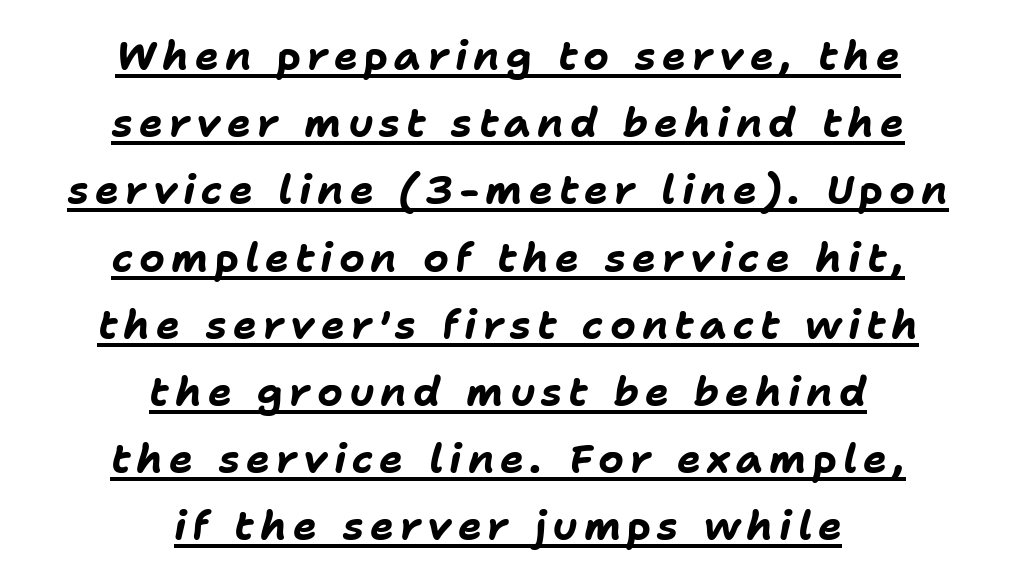
{"italic": "yes", "lean": "right", "slant_degrees": 11, "bold": "yes", "weight": "bold", "width": "normal", "stroke_contrast": "low", "x_height": "medium", "monospaced": "no", "underline": "yes", "align": "center", "line_spacing": "normal", "line_spacing_ratio": 1.68, "glyph_px": 40}
